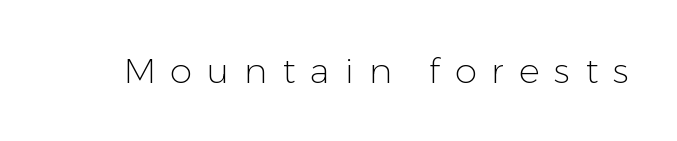
Stroke terminals: plain, sans-serif. The foot of each line stays bare and open. This reads as an unemphasized weight, regular at the heaviest. These lines are rendered in a variable-pitch font.
